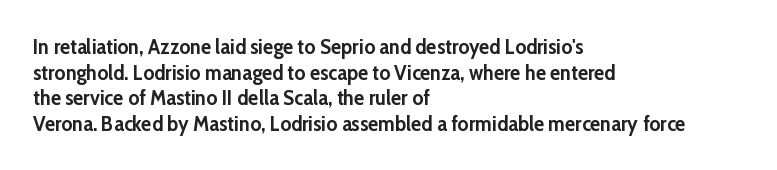
The image shows 21 px bold type, upright; set left-aligned, line spacing 1.22x, normal letter spacing, not underlined.
